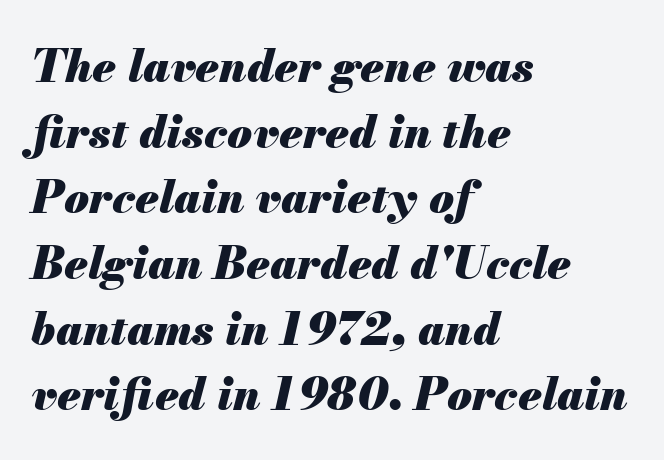
{"italic": "yes", "lean": "right", "slant_degrees": 13, "bold": "yes", "weight": "heavy", "width": "normal", "stroke_contrast": "medium", "x_height": "small", "monospaced": "no", "underline": "no", "align": "left", "line_spacing": "normal", "line_spacing_ratio": 1.46, "letter_spacing": "normal", "letter_spacing_em": 0.0, "glyph_px": 45}
